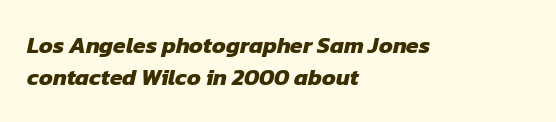
Q: Is the text bold? A: Yes.
Q: Is the text underlined? A: No.
Q: How is the paragraph aligned? A: Left-aligned.
Q: Is the spacing between letters normal or unusually wide? A: Normal.
Q: Is the spacing between lines tight, normal or loose? A: Normal.
